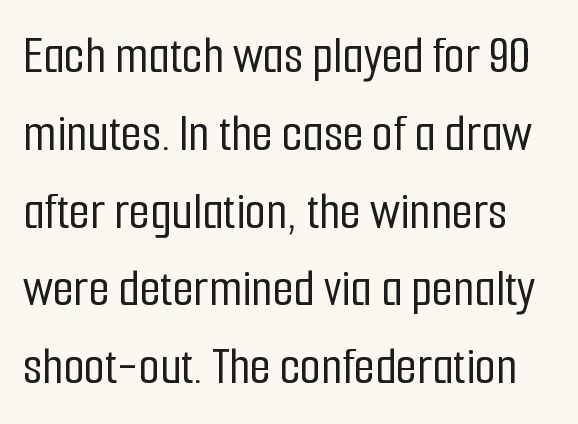
{"serif": "no", "italic": "no", "width": "condensed", "stroke_contrast": "low", "x_height": "medium", "monospaced": "no", "underline": "no", "line_spacing": "normal", "line_spacing_ratio": 1.44, "letter_spacing": "normal", "letter_spacing_em": 0.0, "glyph_px": 54}
